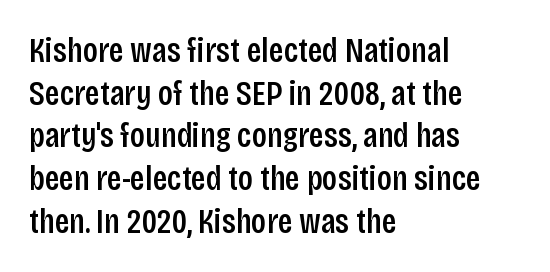
{"serif": "no", "italic": "no", "bold": "semi", "weight": "semibold", "width": "condensed", "stroke_contrast": "low", "x_height": "large", "monospaced": "no", "underline": "no", "align": "left", "line_spacing_ratio": 1.22, "letter_spacing": "normal", "letter_spacing_em": 0.0, "glyph_px": 35}
